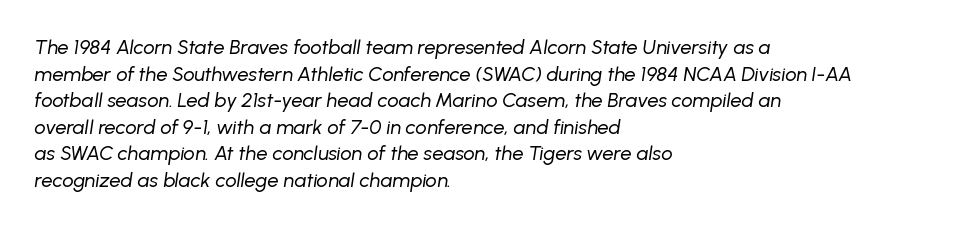
Q: Is the text bold? A: No.
Q: Is the text italic (slanted)? A: Yes, it leans right by about 8 degrees.
Q: Is the text underlined? A: No.
Q: How is the paragraph aligned? A: Left-aligned.
Q: Is the spacing between letters normal or unusually wide? A: Normal.
Q: Is the spacing between lines tight, normal or loose? A: Normal.
